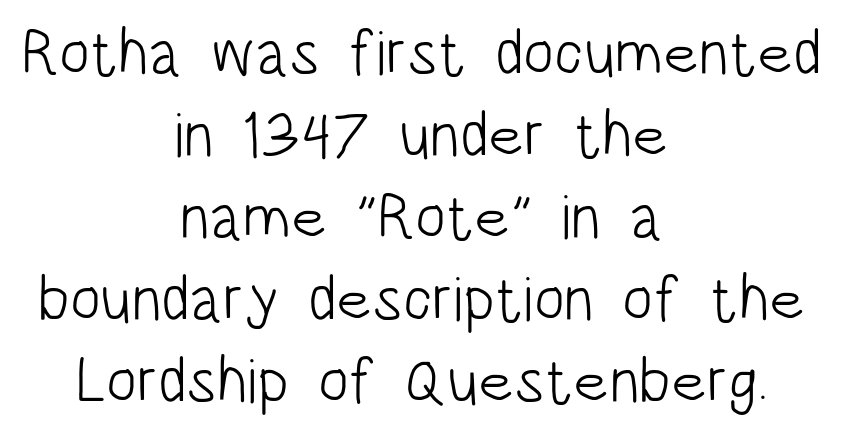
Proportional: the letters do not fall into vertical columns. The lines are quadded center. This sample uses an upright cut, with every glyph sitting square on the baseline. Words float on clear page, feet unadorned.
